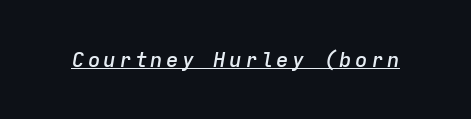
Q: Is the text bold? A: Semi-bold.
Q: Is the text italic (slanted)? A: Yes, it leans right by about 9 degrees.
Q: Is the text underlined? A: Yes.
